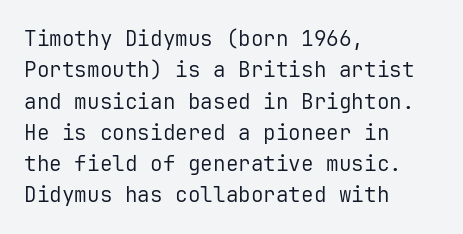
{"italic": "no", "bold": "no", "underline": "no", "align": "left", "line_spacing": "normal", "line_spacing_ratio": 1.49, "letter_spacing": "normal", "letter_spacing_em": 0.0, "glyph_px": 21}
